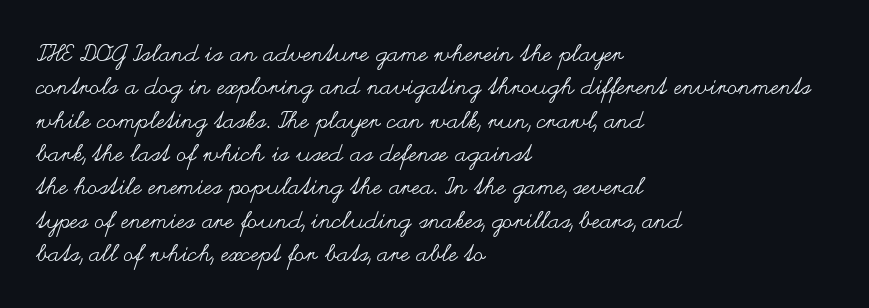
Q: Is the text bold? A: No.
Q: Is the text italic (slanted)? A: Yes.
Q: Is the text underlined? A: No.
Q: How is the paragraph aligned? A: Left-aligned.
Q: Is the spacing between letters normal or unusually wide? A: Normal.
Q: Is the spacing between lines tight, normal or loose? A: Normal.
